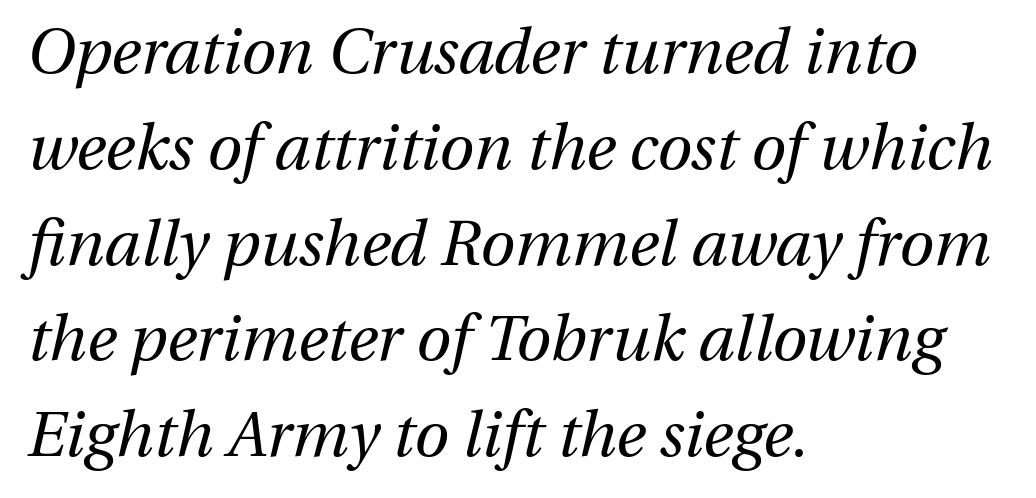
Only glyphs here, with clear space below each row. The rendering uses a moderate line-height, typical for paragraphs. The gaps between neighbouring characters are ordinary and unremarkable. Designer's note — italics engaged. The passage shown is typed in a proportional face where columns would drift.
